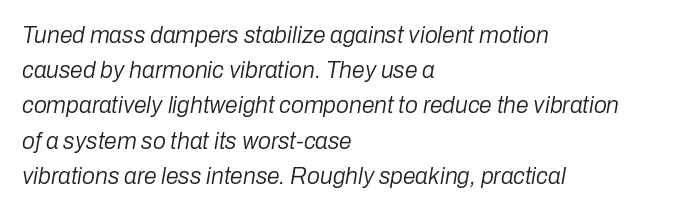
The image shows 23 px text type, italic (leaning right); set left-aligned, normal line spacing (1.53x), normal letter spacing, not underlined.
